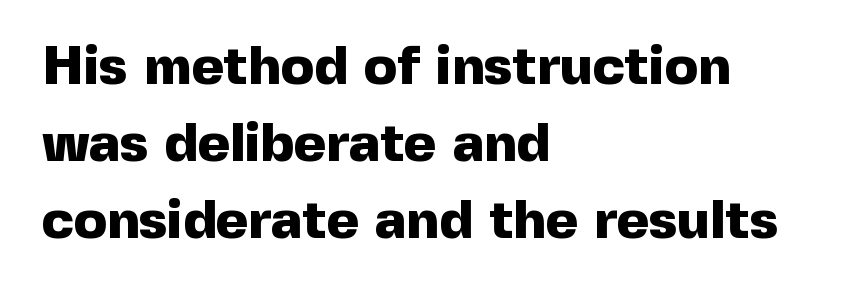
{"serif": "no", "italic": "no", "bold": "yes", "weight": "heavy", "width": "normal", "x_height": "medium", "monospaced": "no", "underline": "no", "align": "left", "line_spacing": "normal", "line_spacing_ratio": 1.4, "letter_spacing": "normal", "letter_spacing_em": 0.0, "glyph_px": 55}
